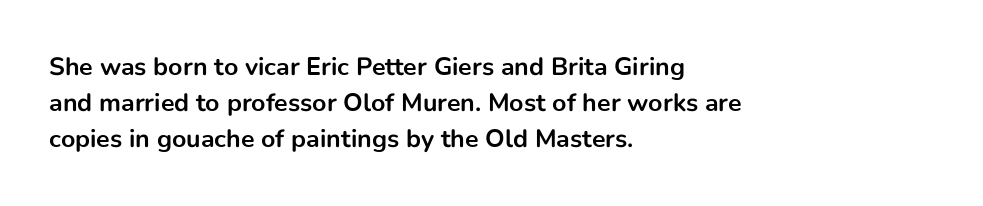
Q: Is the text bold? A: Yes.
Q: Is the text italic (slanted)? A: No, it is upright.
Q: Is the text underlined? A: No.
Q: How is the paragraph aligned? A: Left-aligned.
Q: Is the spacing between letters normal or unusually wide? A: Normal.
Q: Is the spacing between lines tight, normal or loose? A: Normal.
